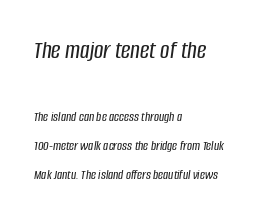
No word sits above an underline. A typesetter would mark this as italic. You get the large type first, then a drop to smaller type. Is the letter spacing exaggerated? No — it looks like the ordinary default. Successive baselines arrive slowly, with a big drop between each. Typeset ragged right — the left edge is the straight one.
